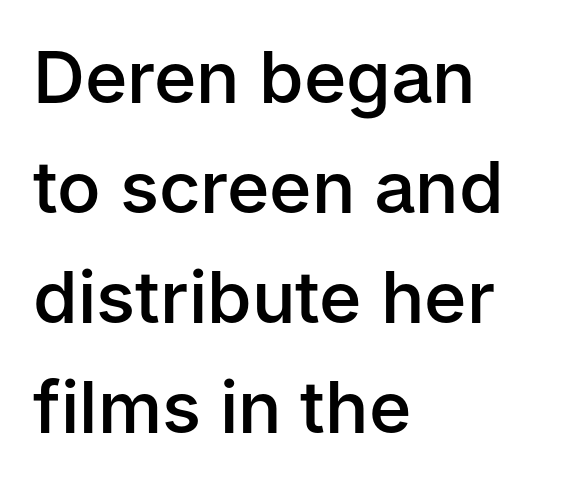
{"serif": "no", "italic": "no", "bold": "semi", "weight": "semibold", "width": "normal", "stroke_contrast": "low", "x_height": "medium", "monospaced": "no", "underline": "no", "align": "left", "line_spacing": "normal", "line_spacing_ratio": 1.53, "letter_spacing": "normal", "letter_spacing_em": 0.0, "glyph_px": 72}
